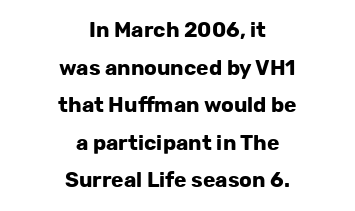
Q: Is the text bold? A: Yes.
Q: Is the text italic (slanted)? A: No, it is upright.
Q: Is the text underlined? A: No.
Q: How is the paragraph aligned? A: Centered.
Q: Is the spacing between letters normal or unusually wide? A: Normal.
